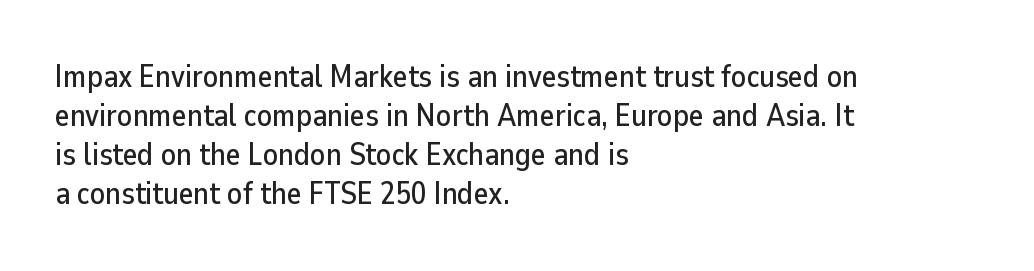
{"serif": "no", "italic": "no", "width": "normal", "stroke_contrast": "low", "x_height": "medium", "monospaced": "no", "underline": "no", "align": "left", "line_spacing": "normal", "line_spacing_ratio": 1.26, "letter_spacing": "normal", "letter_spacing_em": 0.0, "glyph_px": 31}
